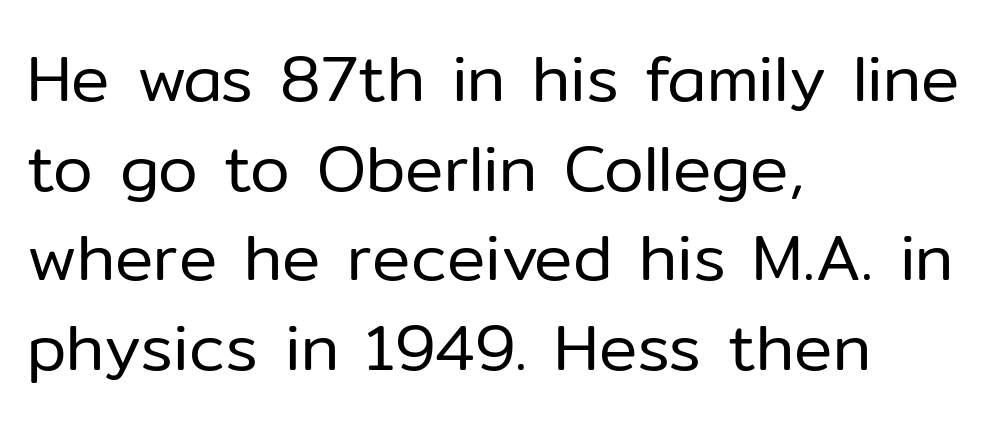
{"serif": "no", "italic": "no", "bold": "no", "weight": "regular", "width": "normal", "stroke_contrast": "low", "x_height": "medium", "monospaced": "no", "underline": "no", "align": "left", "line_spacing": "normal", "line_spacing_ratio": 1.4, "letter_spacing": "normal", "letter_spacing_em": 0.0, "glyph_px": 64}
